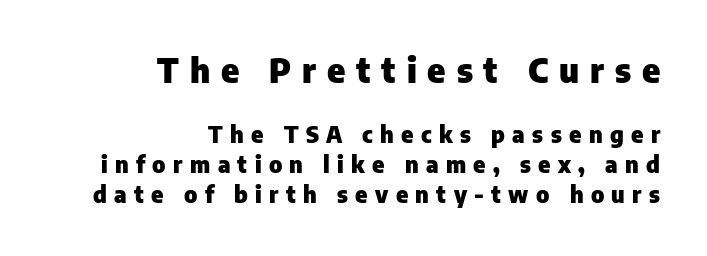
Is the block centered? No — it sits flush against the right margin. Regarding leading, the lines here are spaced in the standard way. Unlike italic type, these characters show no tilt at all. Size contrast runs from large at the top to small at the bottom. Each letter keeps its own natural width here, so spacing adapts to shape.
